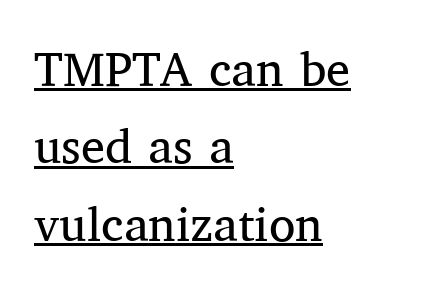
{"serif": "yes", "italic": "no", "bold": "no", "weight": "regular", "width": "normal", "stroke_contrast": "medium", "x_height": "medium", "monospaced": "no", "underline": "yes", "align": "left", "line_spacing": "normal", "line_spacing_ratio": 1.61, "letter_spacing": "normal", "letter_spacing_em": 0.0, "glyph_px": 48}
